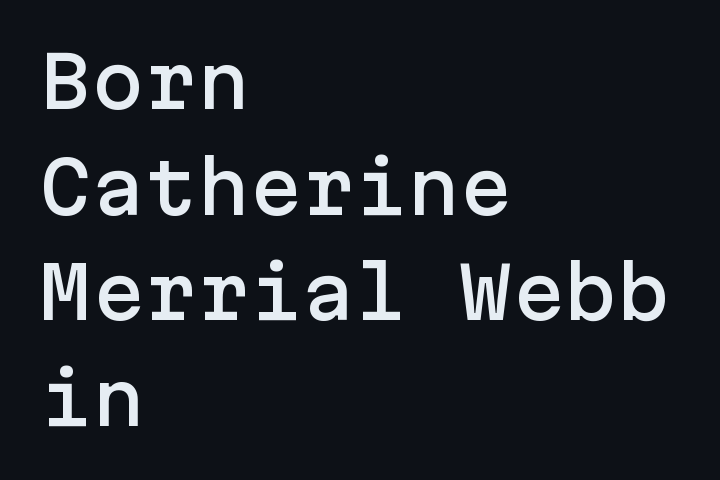
Nobody touched the tracking dial on this one. Does the lettering tilt? It doesn't — this is upright. Words float on clear page, feet unadorned. This rendering uses left alignment, leaving the right contour irregular. Serifs: no, the terminals of the letterforms are clean.
